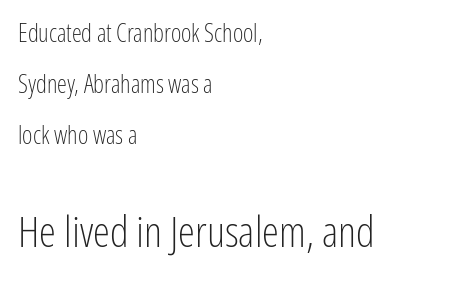
Q: Is the text bold? A: No.
Q: Is the text italic (slanted)? A: No, it is upright.
Q: Is the typeface a serif or a sans-serif typeface? A: Sans-serif.
Q: Is the text underlined? A: No.
Q: How is the paragraph aligned? A: Left-aligned.
Q: Is the spacing between letters normal or unusually wide? A: Normal.
Q: Is the spacing between lines tight, normal or loose? A: Loose.
Q: Which block of text is set in a larger size, the first (top) or the second (bottom)? A: The second (bottom) one.
Q: Width (condensed, normal, or wide)? A: Condensed.
Q: Stroke contrast? A: Low.
Q: x-height? A: Medium.
Q: Monospaced? A: No.
